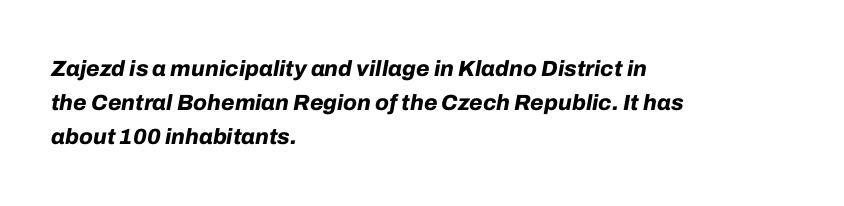
Q: Is the text bold? A: Yes.
Q: Is the text italic (slanted)? A: Yes, it leans right by about 10 degrees.
Q: Is the text underlined? A: No.
Q: How is the paragraph aligned? A: Left-aligned.
Q: Is the spacing between letters normal or unusually wide? A: Normal.
Q: Is the spacing between lines tight, normal or loose? A: Normal.
